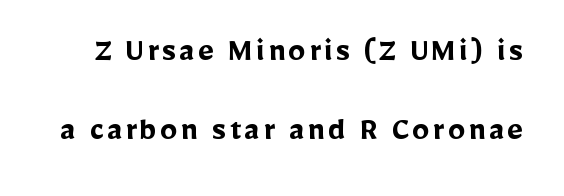
The image shows 34 px semibold sans-serif type, upright; set loose line spacing (2.31x), not underlined; low stroke contrast and a medium x-height.
